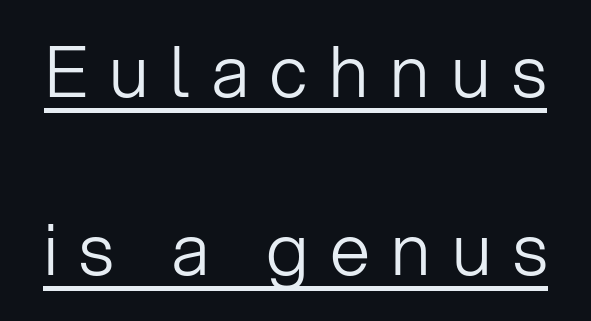
{"serif": "no", "italic": "no", "bold": "no", "weight": "light", "width": "normal", "stroke_contrast": "low", "x_height": "medium", "monospaced": "no", "underline": "yes", "line_spacing": "loose", "line_spacing_ratio": 2.47, "letter_spacing": "wide", "letter_spacing_em": 0.3, "glyph_px": 72}
